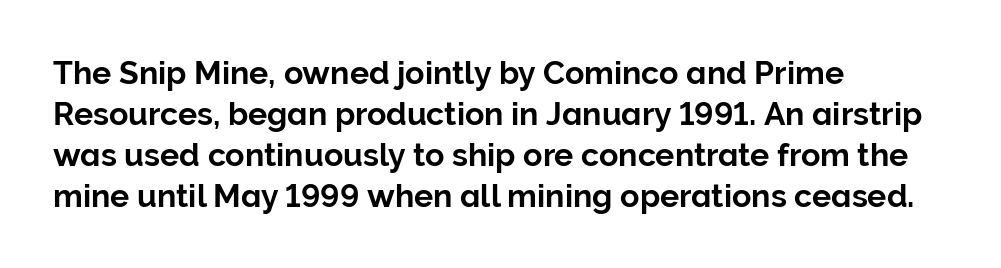
{"serif": "no", "italic": "no", "width": "normal", "stroke_contrast": "low", "x_height": "medium", "monospaced": "no", "underline": "no", "align": "left", "line_spacing": "normal", "line_spacing_ratio": 1.28, "letter_spacing": "normal", "letter_spacing_em": 0.0, "glyph_px": 32}
